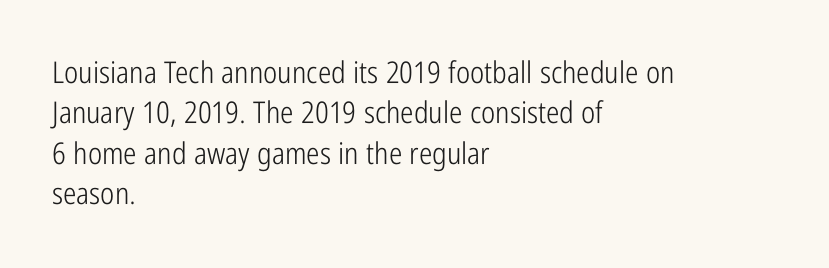
The image shows 30 px light, condensed sans-serif type, upright; set left-aligned, normal line spacing (1.35x), normal letter spacing, not underlined; low stroke contrast and a medium x-height.
